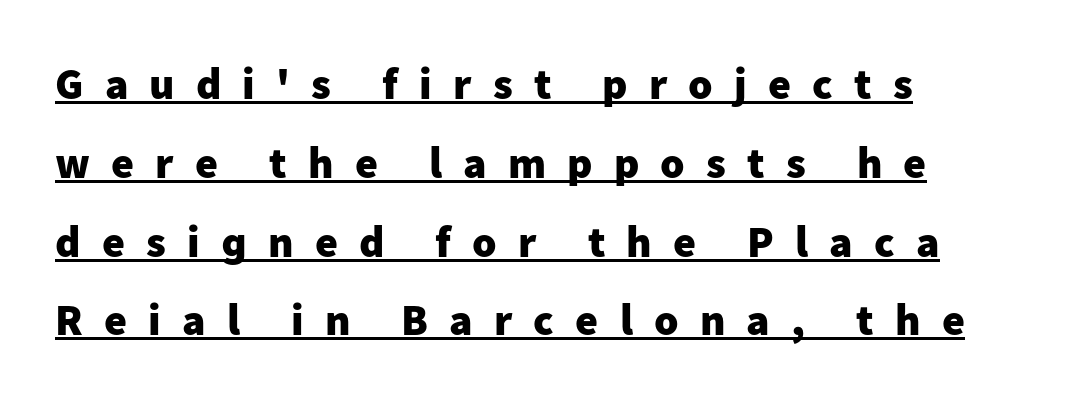
This sample has the flowing, uneven cadence of proportional lettering. This rendering uses left alignment, leaving the right contour irregular. Each letter's strokes conclude bluntly, with no projecting serifs. You can tell it's not italic because the verticals are truly vertical. The strokes are fattened all the way to bold. The face used here appears with an underline applied.
